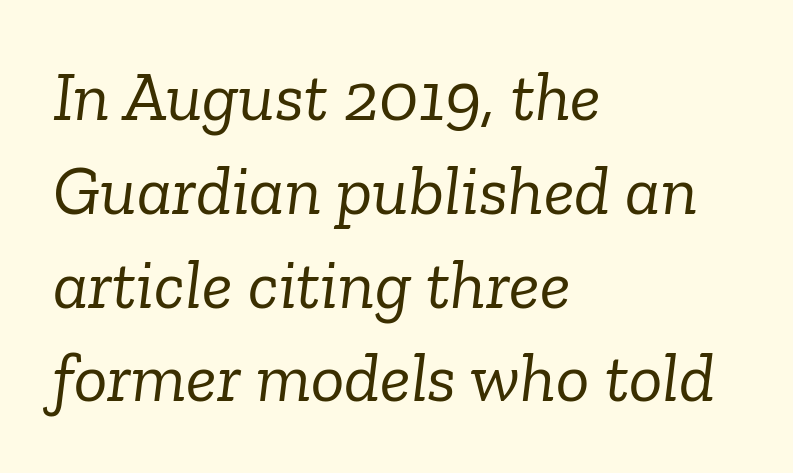
The image shows 70 px light serif type, italic (leaning right); set left-aligned, normal line spacing (1.34x), normal letter spacing, not underlined; low stroke contrast and a medium x-height.
